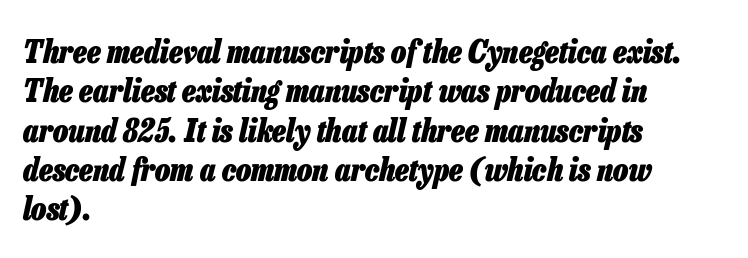
Q: Is the text bold? A: Yes.
Q: Is the text italic (slanted)? A: Yes, it leans right by about 13 degrees.
Q: Is the text underlined? A: No.
Q: How is the paragraph aligned? A: Left-aligned.
Q: Is the spacing between letters normal or unusually wide? A: Normal.
Q: Width (condensed, normal, or wide)? A: Condensed.
Q: Stroke contrast? A: Low.
Q: x-height? A: Medium.
Q: Monospaced? A: No.
